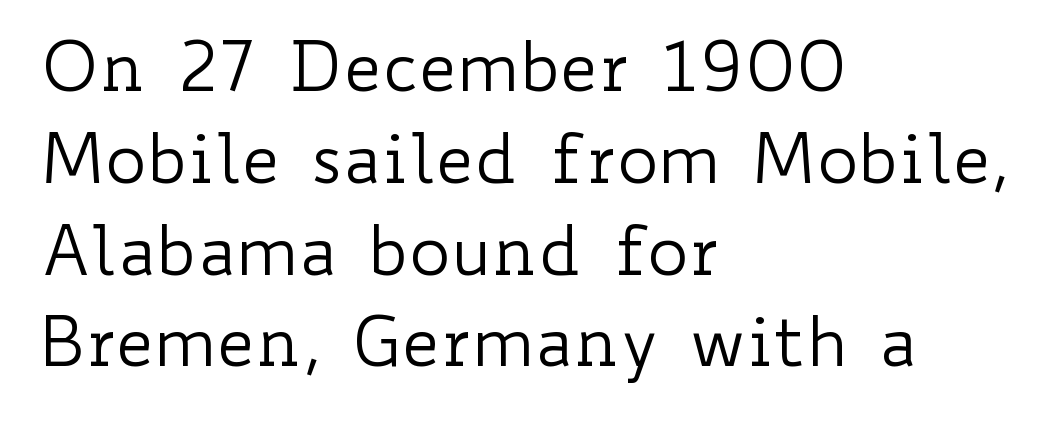
{"italic": "no", "bold": "no", "weight": "regular", "width": "wide", "stroke_contrast": "low", "x_height": "small", "monospaced": "no", "underline": "no", "align": "left", "line_spacing": "normal", "line_spacing_ratio": 1.33, "letter_spacing": "normal", "letter_spacing_em": 0.0, "glyph_px": 69}
